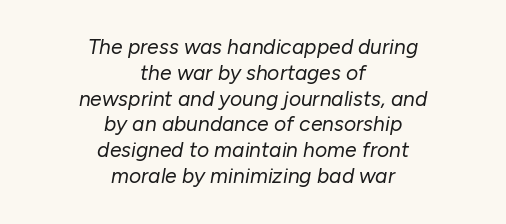
Does the lettering tilt? It does — this is italic. The typeface has the unassuming heft of standard copy or less. A bare baseline throughout the passage. There is no visible air inserted between adjacent glyphs. Casual observation: everything's sitting right in the middle.
